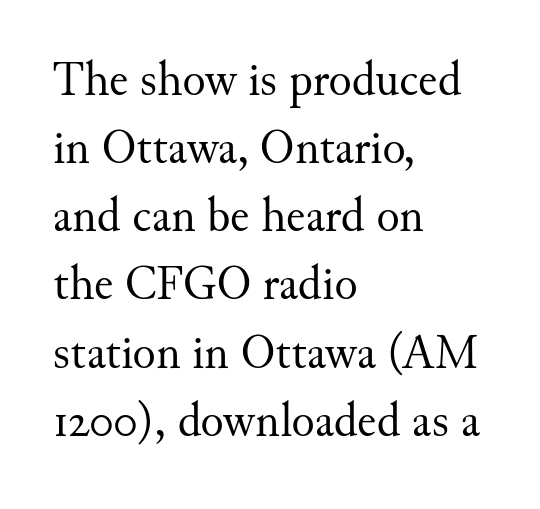
The image shows 48 px regular-weight serif type, upright; set left-aligned, normal line spacing (1.42x), normal letter spacing, not underlined; medium stroke contrast and a small x-height.
